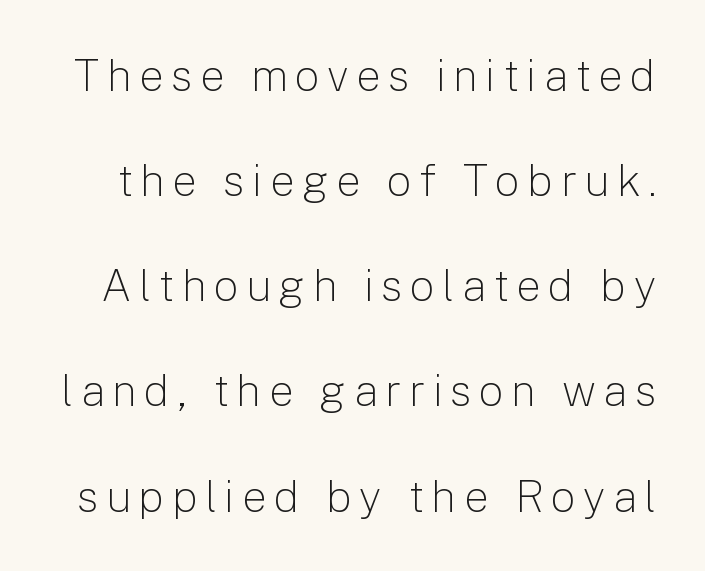
The image shows 44 px light sans-serif type, upright; set loose line spacing (2.39x), not underlined; low stroke contrast and a medium x-height.
